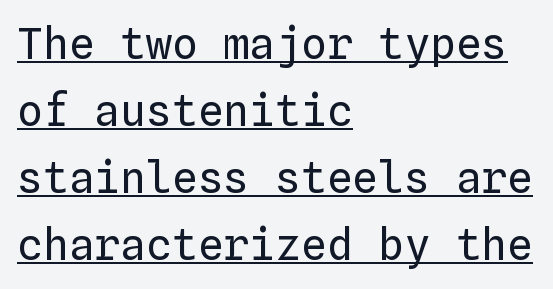
Has an underline been added? It has. Ink coverage per letter is moderate at most. The letters stand upright; this is a roman face. The lines in this sample share a left origin and differ only in where they stop. The space between consecutive lines is moderate.
